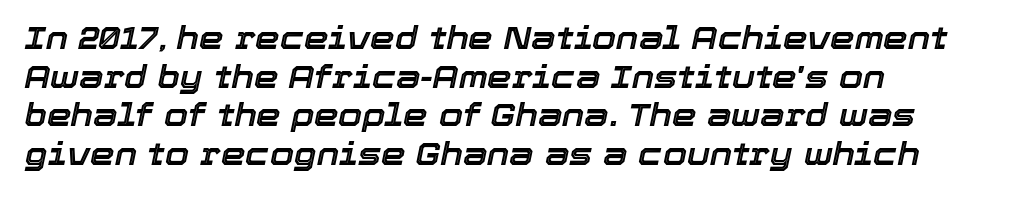
Q: Is the text italic (slanted)? A: Yes, it leans right by about 12 degrees.
Q: Is the text underlined? A: No.
Q: How is the paragraph aligned? A: Left-aligned.
Q: Is the spacing between letters normal or unusually wide? A: Normal.
Q: Is the spacing between lines tight, normal or loose? A: Normal.
Q: Width (condensed, normal, or wide)? A: Normal.
Q: x-height? A: Medium.
Q: Monospaced? A: No.
